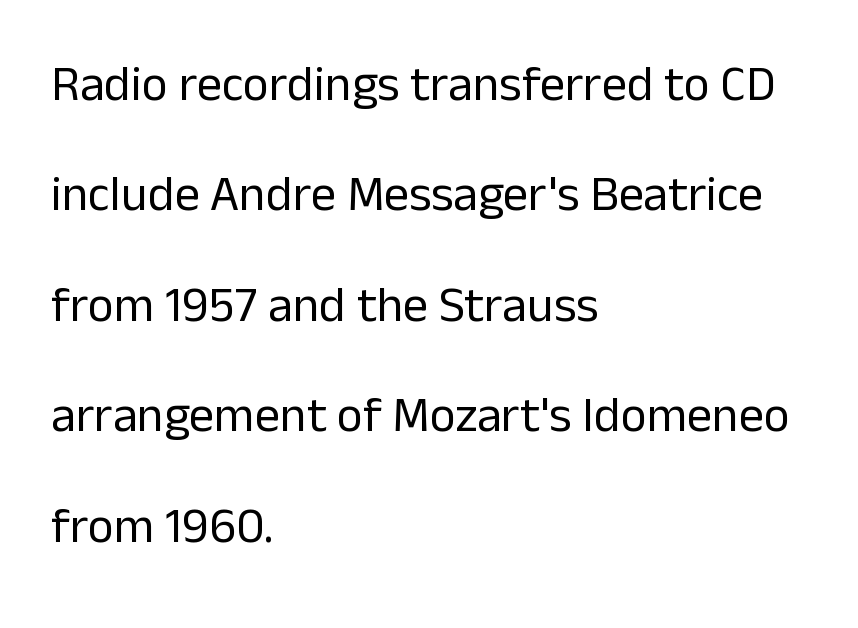
Q: Is the text bold? A: No.
Q: Is the text italic (slanted)? A: No, it is upright.
Q: Is the typeface a serif or a sans-serif typeface? A: Sans-serif.
Q: Is the text underlined? A: No.
Q: How is the paragraph aligned? A: Left-aligned.
Q: Is the spacing between letters normal or unusually wide? A: Normal.
Q: Is the spacing between lines tight, normal or loose? A: Loose.
Q: Width (condensed, normal, or wide)? A: Normal.
Q: Stroke contrast? A: Low.
Q: x-height? A: Medium.
Q: Monospaced? A: No.
